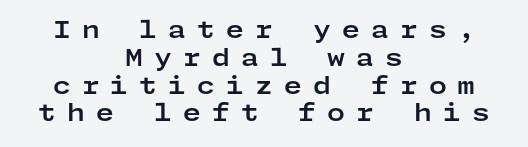
Q: Is the text bold? A: Yes.
Q: Is the text italic (slanted)? A: No, it is upright.
Q: Is the text underlined? A: No.
Q: How is the paragraph aligned? A: Centered.
Q: Is the spacing between letters normal or unusually wide? A: Unusually wide.
